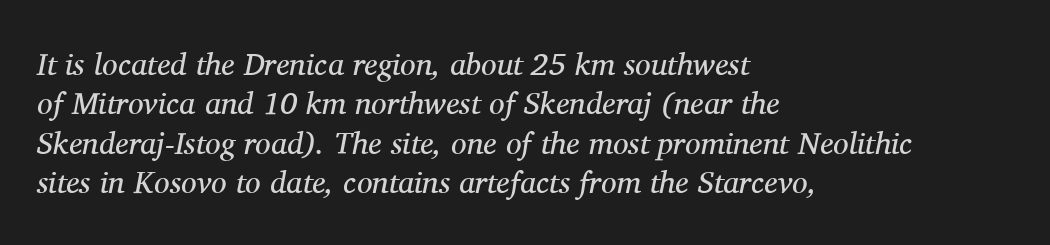
The image shows 31 px regular-weight serif type, italic (leaning right); set left-aligned, normal line spacing (1.27x), normal letter spacing, not underlined; medium stroke contrast and a medium x-height.
